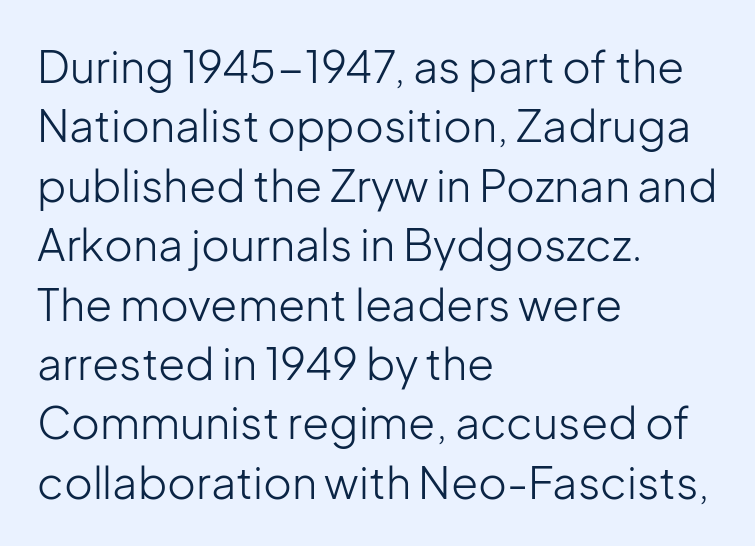
The face used here is proportionally spaced, like ordinary book or web type. Serif or sans? Sans — the stroke terminals are bare. The letterforms sit at book weight or below. Each line starts at the same left margin while the right side varies. Glance below the letters and you will spot only blank space.
